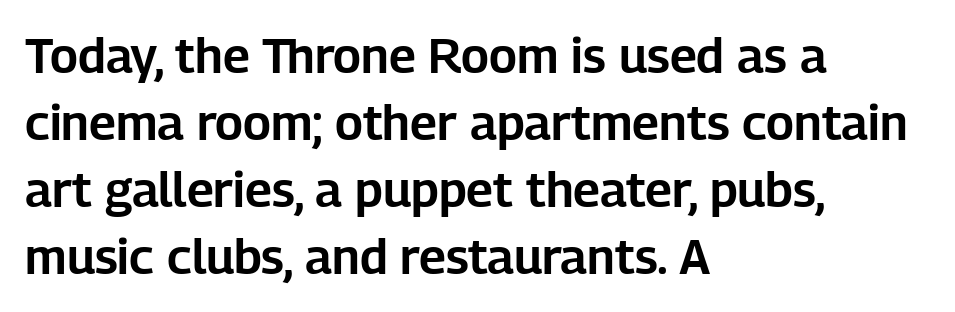
Q: Is the text italic (slanted)? A: No, it is upright.
Q: Is the typeface a serif or a sans-serif typeface? A: Sans-serif.
Q: Is the text underlined? A: No.
Q: How is the paragraph aligned? A: Left-aligned.
Q: Is the spacing between letters normal or unusually wide? A: Normal.
Q: Is the spacing between lines tight, normal or loose? A: Normal.
Q: Width (condensed, normal, or wide)? A: Normal.
Q: Stroke contrast? A: Low.
Q: x-height? A: Medium.
Q: Monospaced? A: No.
